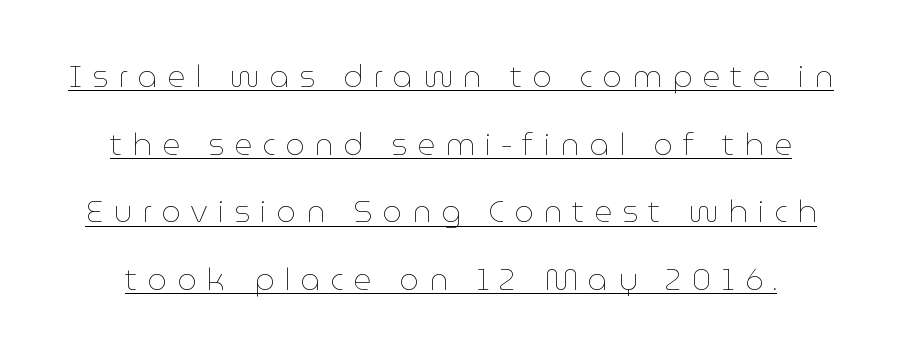
Interline gaps are noticeably wide in this sample. Stems here are at most as thick as an everyday book face. Underlined type. The passage shown is typed in a proportional face where columns would drift. Inter-character spacing is expanded well beyond the font's built-in metrics.
